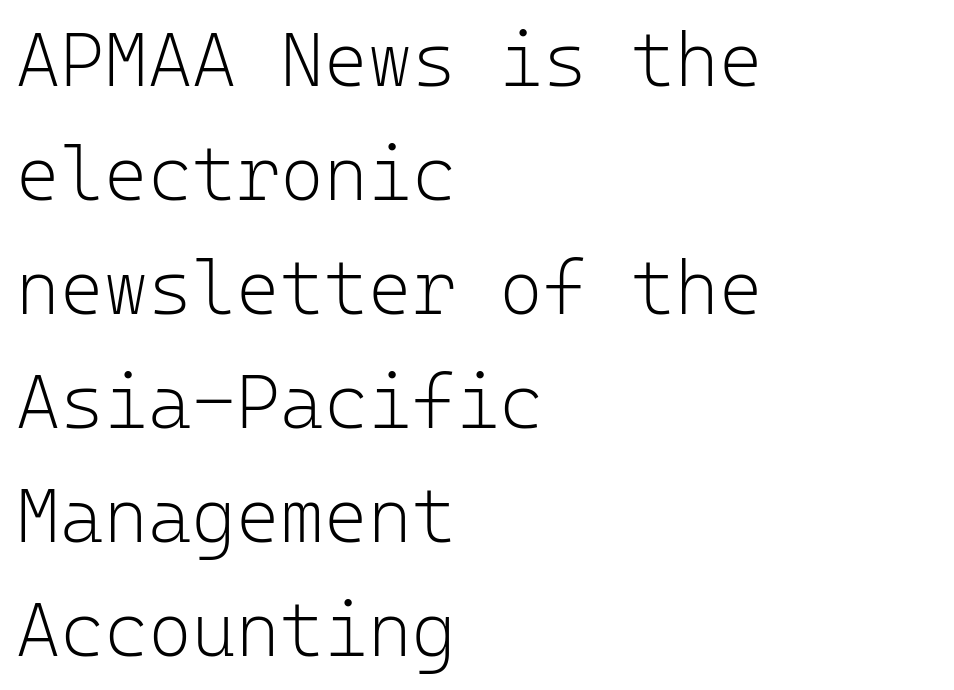
Q: Is the text bold? A: No.
Q: Is the text italic (slanted)? A: No, it is upright.
Q: Is the typeface a serif or a sans-serif typeface? A: Sans-serif.
Q: Is the text underlined? A: No.
Q: How is the paragraph aligned? A: Left-aligned.
Q: Is the spacing between letters normal or unusually wide? A: Normal.
Q: Is the spacing between lines tight, normal or loose? A: Normal.
Q: Width (condensed, normal, or wide)? A: Normal.
Q: Stroke contrast? A: Low.
Q: x-height? A: Medium.
Q: Monospaced? A: Yes.
